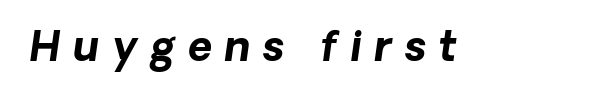
Q: Is the text bold? A: Yes.
Q: Is the text italic (slanted)? A: Yes, it leans right by about 8 degrees.
Q: Is the text underlined? A: No.
Q: Is the spacing between letters normal or unusually wide? A: Unusually wide.
Q: Width (condensed, normal, or wide)? A: Normal.
Q: Stroke contrast? A: Low.
Q: x-height? A: Medium.
Q: Monospaced? A: No.
